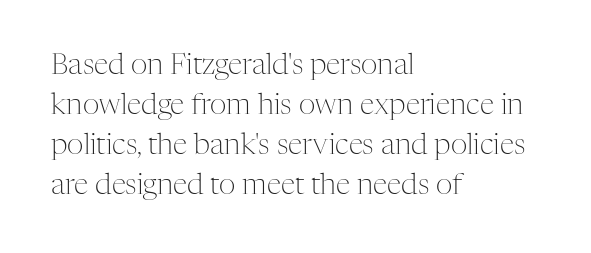
{"serif": "yes", "italic": "no", "bold": "no", "weight": "light", "width": "normal", "stroke_contrast": "medium", "x_height": "medium", "monospaced": "no", "underline": "no", "align": "left", "line_spacing": "normal", "line_spacing_ratio": 1.38, "letter_spacing": "normal", "letter_spacing_em": 0.0, "glyph_px": 29}
